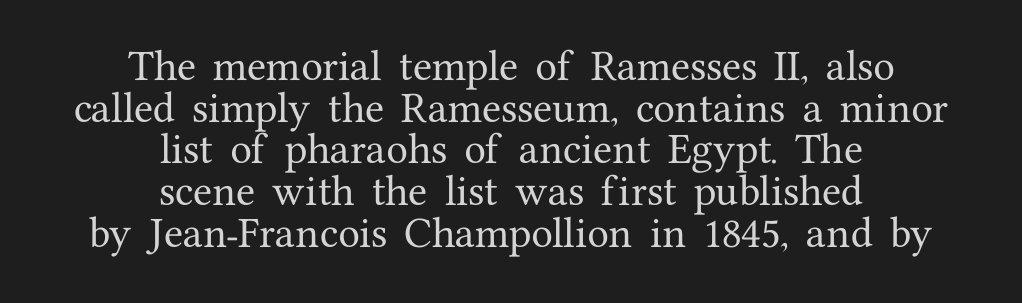
{"serif": "yes", "italic": "no", "width": "normal", "stroke_contrast": "medium", "x_height": "medium", "monospaced": "no", "underline": "no", "align": "center", "line_spacing_ratio": 1.19, "letter_spacing": "normal", "letter_spacing_em": 0.0, "glyph_px": 35}
